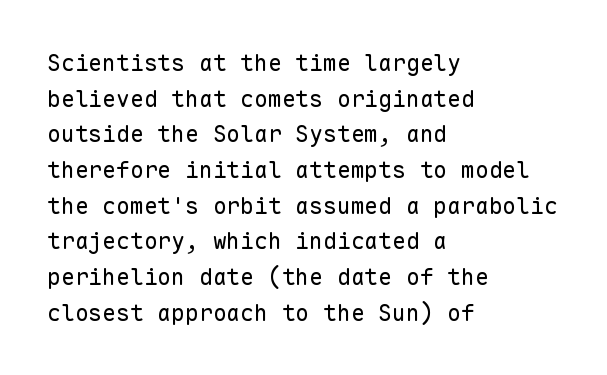
Q: Is the text bold? A: No.
Q: Is the text italic (slanted)? A: No, it is upright.
Q: Is the text underlined? A: No.
Q: How is the paragraph aligned? A: Left-aligned.
Q: Is the spacing between letters normal or unusually wide? A: Normal.
Q: Is the spacing between lines tight, normal or loose? A: Normal.
